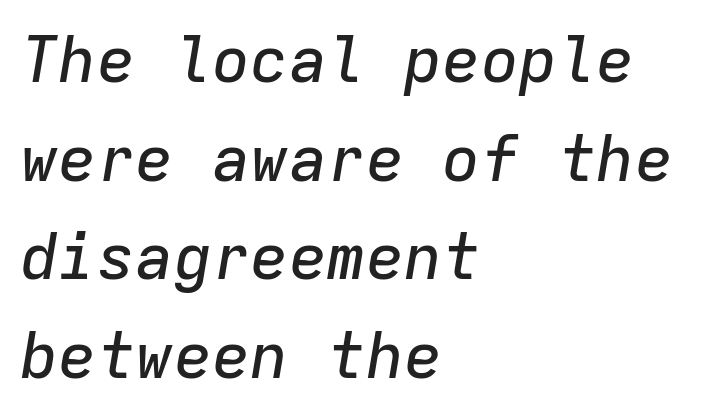
The image shows 64 px text type, italic (leaning right), monospaced; set left-aligned, normal line spacing (1.54x), normal letter spacing, not underlined; low stroke contrast and a medium x-height.
